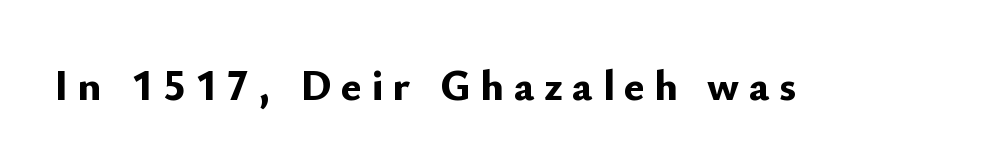
The image shows 43 px bold sans-serif type, upright; set unusually wide letter spacing (+0.22 em), not underlined; low stroke contrast and a small x-height.
